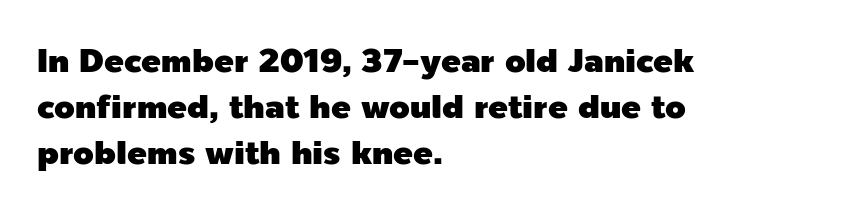
The image shows 33 px sans-serif type, upright; set left-aligned, normal line spacing (1.39x), normal letter spacing, not underlined; a medium x-height.
